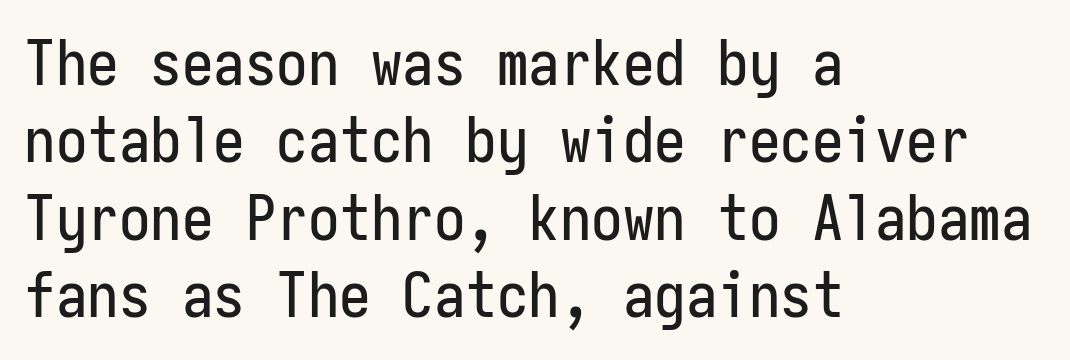
{"serif": "no", "italic": "no", "width": "condensed", "stroke_contrast": "low", "x_height": "medium", "monospaced": "yes", "underline": "no", "align": "left", "line_spacing_ratio": 1.23, "letter_spacing": "normal", "letter_spacing_em": 0.0, "glyph_px": 63}
